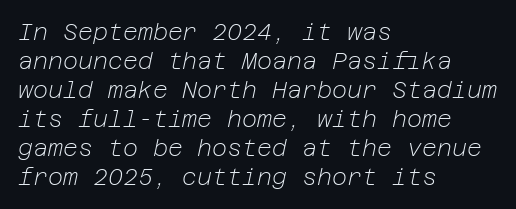
Standard letterfit; no display-style spreading of the glyphs. There's an unmistakable incline to the writing here. Left-aligned paragraph, ragged on the right. This is not heavy type; no bold has been used. Interline gaps are of average width in this sample. The foot of each line stays bare and open.
